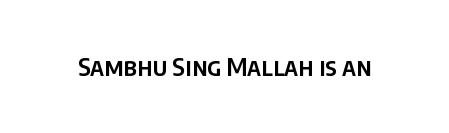
{"italic": "no", "underline": "no", "letter_spacing": "normal", "letter_spacing_em": 0.0, "glyph_px": 24}
